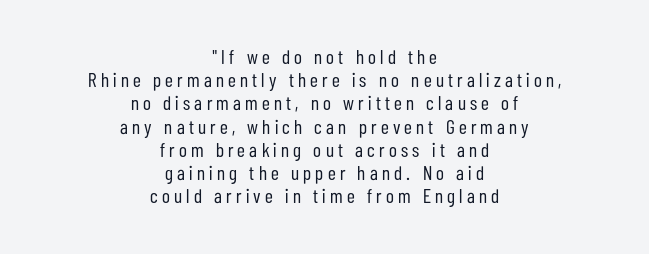
{"italic": "no", "bold": "no", "underline": "no", "align": "center", "line_spacing_ratio": 1.16, "letter_spacing": "wide", "letter_spacing_em": 0.21, "glyph_px": 20}
